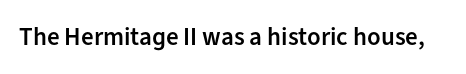
The image shows 25 px text type, upright; set normal letter spacing, not underlined.
